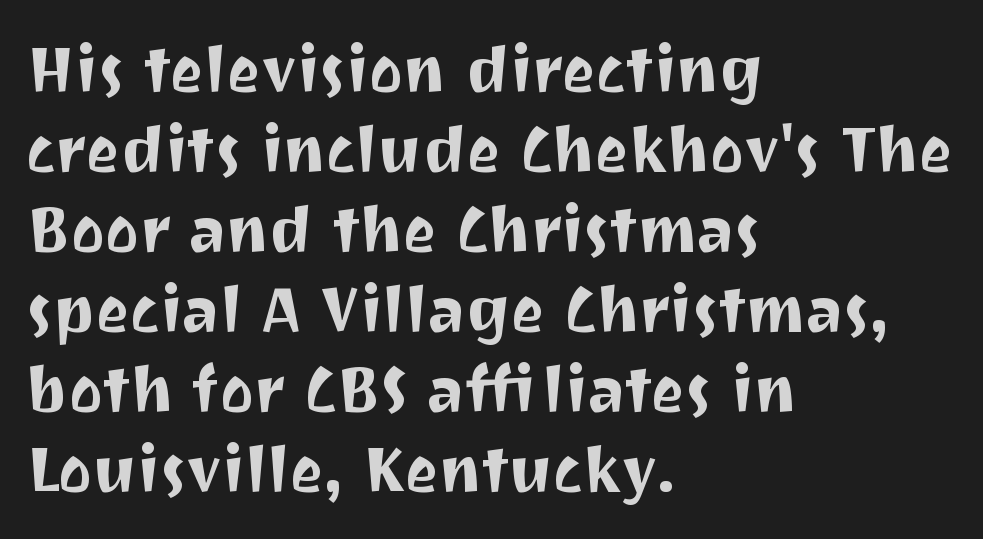
This rendering uses left alignment, leaving the right contour irregular. The passage shown is typed in a proportional face where columns would drift. Tracking here is standard; glyphs follow each other at the usual distance. In terms of posture, this sample is upright. The rows are spaced the way most documents space them.
